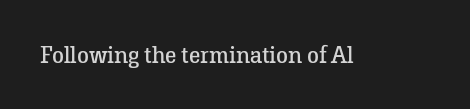
The image shows 24 px text type, upright; set normal letter spacing, not underlined.
